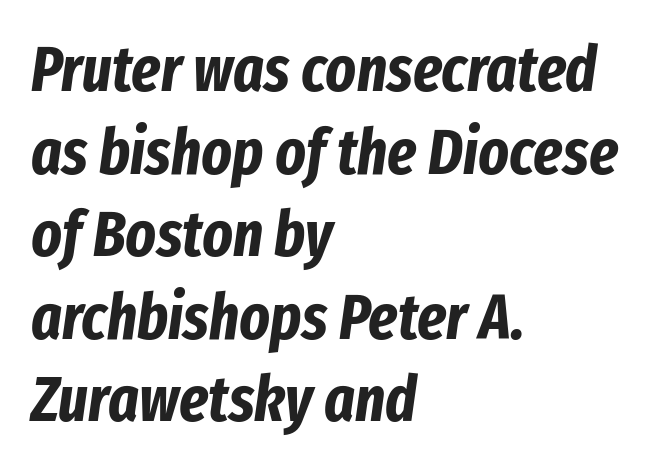
The image shows 64 px bold, condensed type, italic (leaning right); set left-aligned, normal line spacing (1.29x), normal letter spacing, not underlined; low stroke contrast and a medium x-height.
